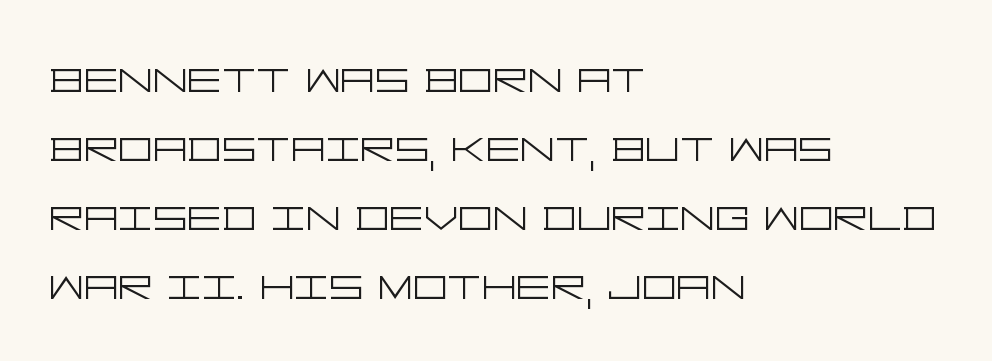
{"serif": "no", "italic": "no", "bold": "no", "weight": "light", "width": "wide", "stroke_contrast": "low", "x_height": "large", "underline": "no", "align": "left", "line_spacing": "normal", "line_spacing_ratio": 1.28, "letter_spacing": "normal", "letter_spacing_em": 0.0, "glyph_px": 54}
